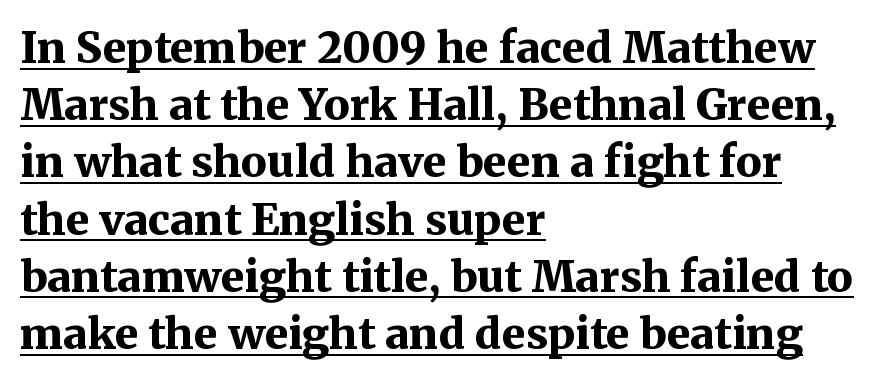
{"serif": "yes", "italic": "no", "bold": "yes", "weight": "bold", "width": "normal", "stroke_contrast": "medium", "x_height": "medium", "monospaced": "no", "underline": "yes", "align": "left", "line_spacing": "normal", "line_spacing_ratio": 1.33, "letter_spacing": "normal", "letter_spacing_em": 0.0, "glyph_px": 43}
